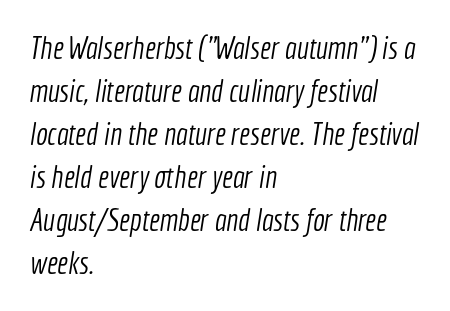
Here the designer chose a conventional face with non-uniform glyph widths. Classification — sans serif. Only glyphs here, with clear space below each row. What stands out about the letter spacing? Nothing — it is the standard amount.
